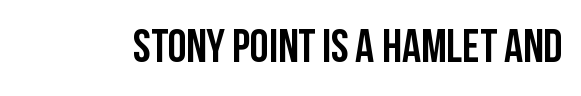
The letters stand upright; this is a roman face. These lines are rendered in a variable-pitch font. Are there feet on the stems? There aren't — it's a sans. Descender tails drop into unmarked territory. Words appear dense and cohesive because spacing is normal.
